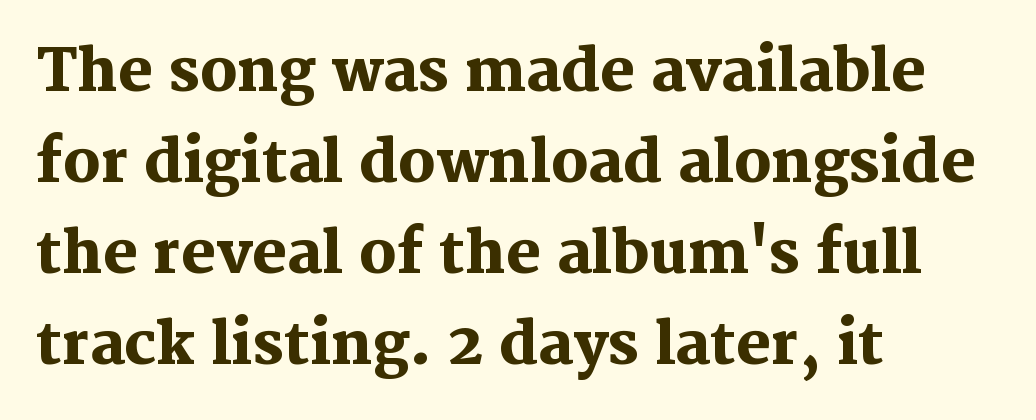
The image shows 58 px heavy serif type, upright; set left-aligned, normal line spacing (1.57x), normal letter spacing, not underlined; medium stroke contrast and a medium x-height.
